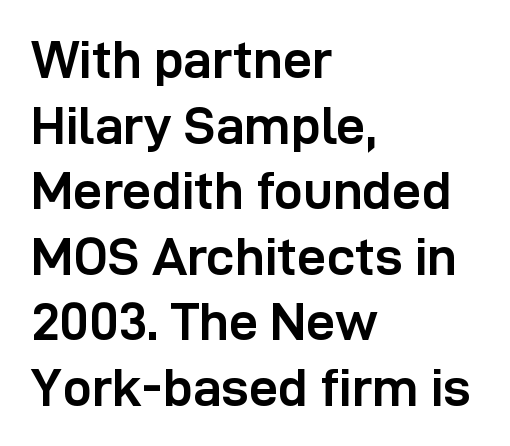
Q: Is the text bold? A: Yes.
Q: Is the text italic (slanted)? A: No, it is upright.
Q: Is the typeface a serif or a sans-serif typeface? A: Sans-serif.
Q: Is the text underlined? A: No.
Q: How is the paragraph aligned? A: Left-aligned.
Q: Is the spacing between letters normal or unusually wide? A: Normal.
Q: Is the spacing between lines tight, normal or loose? A: Normal.
Q: Width (condensed, normal, or wide)? A: Normal.
Q: Stroke contrast? A: Low.
Q: x-height? A: Medium.
Q: Monospaced? A: No.
